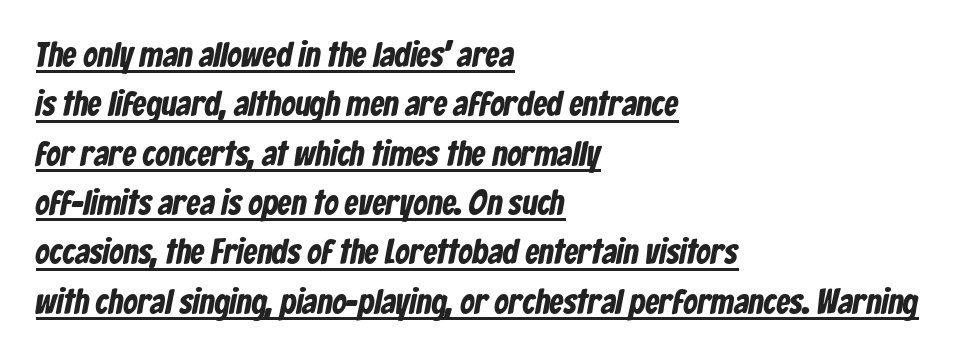
Q: Is the typeface a serif or a sans-serif typeface? A: Sans-serif.
Q: Is the text underlined? A: Yes.
Q: How is the paragraph aligned? A: Left-aligned.
Q: Is the spacing between letters normal or unusually wide? A: Normal.
Q: Is the spacing between lines tight, normal or loose? A: Normal.
Q: Width (condensed, normal, or wide)? A: Condensed.
Q: Stroke contrast? A: Low.
Q: x-height? A: Medium.
Q: Monospaced? A: No.
